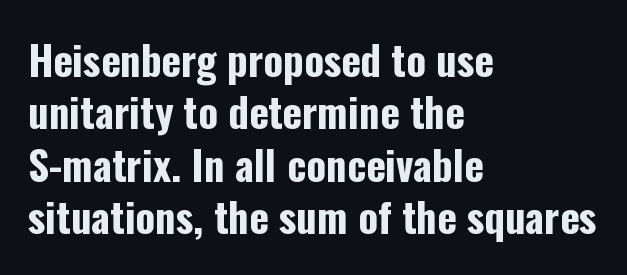
The line texture is even and compact thanks to regular tracking. Leading: standard. Each letter keeps its own natural width here, so spacing adapts to shape. Does the lettering tilt? It doesn't — this is upright. The baseline area is clear.
